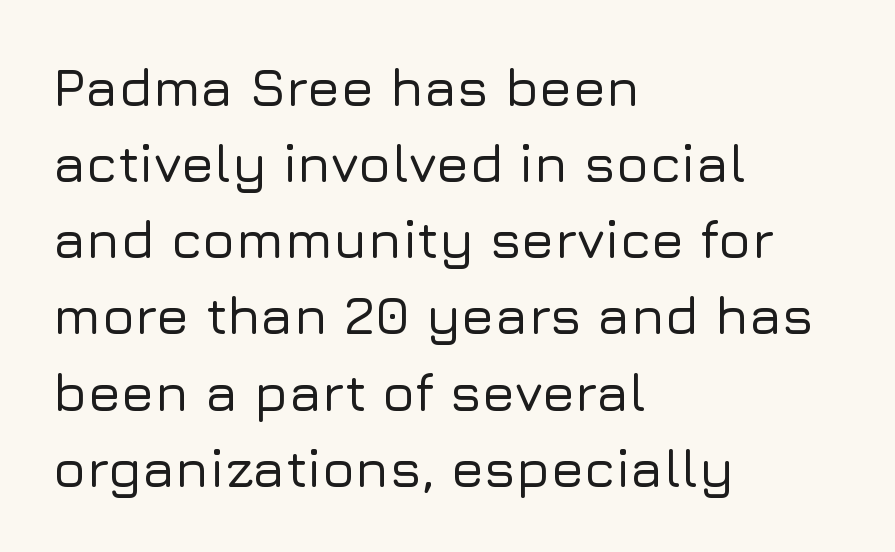
The typography opts for an upright posture over an oblique one. The leading is moderate, giving the passage an even texture. The passage shown is typed in a proportional face where columns would drift. A bare baseline throughout the passage. Default kerning and tracking; the words read as compact shapes. Leftover space on each line is placed entirely after the last word.
